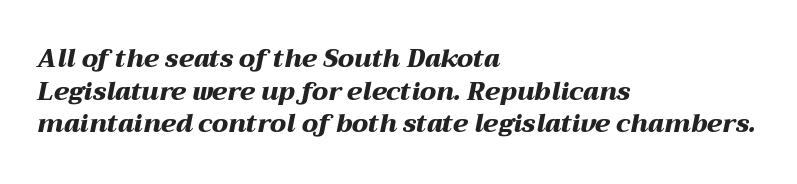
{"italic": "yes", "lean": "right", "slant_degrees": 12, "bold": "yes", "underline": "no", "align": "left", "line_spacing": "normal", "line_spacing_ratio": 1.31, "letter_spacing": "normal", "letter_spacing_em": 0.0, "glyph_px": 25}
